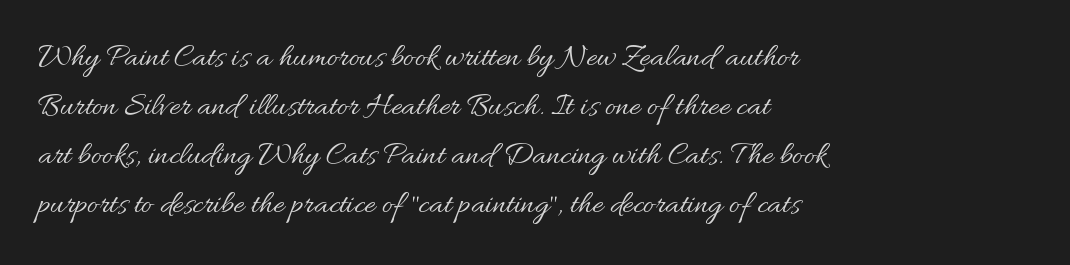
The image shows 33 px regular-weight type; set left-aligned, normal line spacing (1.48x), normal letter spacing, not underlined; medium stroke contrast and a small x-height.
